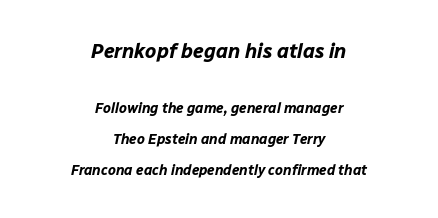
Compare the two chunks: the upper has the greater cap height. The strokes are fattened all the way to bold. The specimen reads as italic at a glance. Clear beneath every line of the passage. Inter-character spacing is left at the font's built-in metrics. The setting favours the middle, as headings and verse often do.
